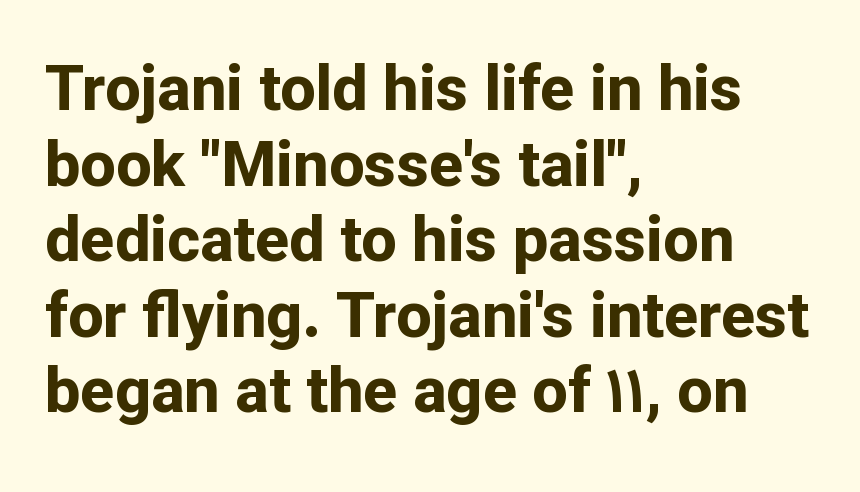
Layout note: lines flush left. The face used here is rendered with its standard letterfit. This sample has the flowing, uneven cadence of proportional lettering. Check under the words: just untouched page. Does the lettering tilt? It doesn't — this is upright. The passage shown is emphatically bold.
